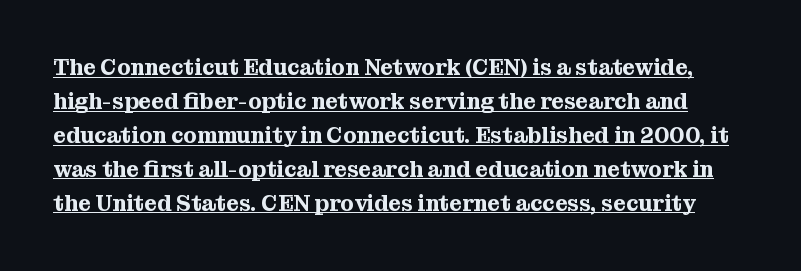
{"italic": "no", "underline": "yes", "line_spacing": "normal", "line_spacing_ratio": 1.54, "letter_spacing": "normal", "letter_spacing_em": 0.0, "glyph_px": 22}
